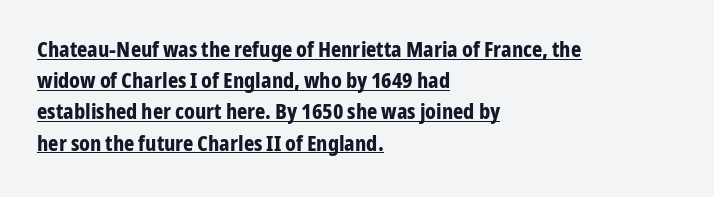
The image shows 22 px bold type, upright; set left-aligned, normal line spacing (1.42x), normal letter spacing, underlined.
